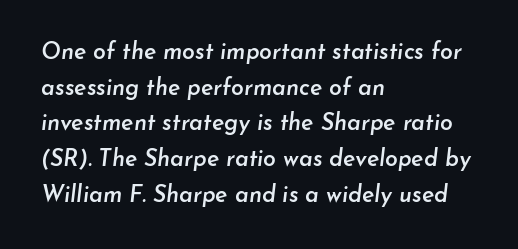
{"italic": "yes", "lean": "right", "slant_degrees": 7, "bold": "semi", "underline": "no", "align": "left", "line_spacing": "normal", "line_spacing_ratio": 1.55, "letter_spacing": "normal", "letter_spacing_em": 0.0, "glyph_px": 23}
